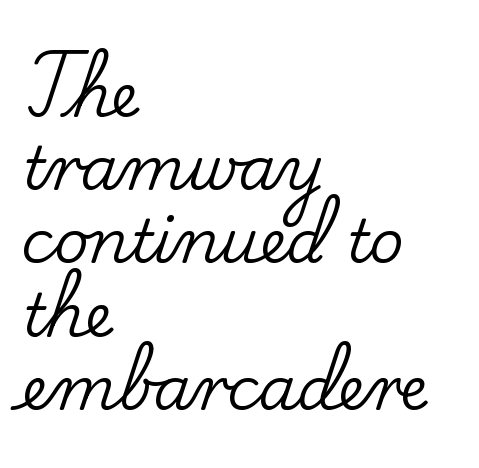
The image shows 60 px serif type; set left-aligned, line spacing 1.22x, normal letter spacing, not underlined; low stroke contrast and a small x-height.
